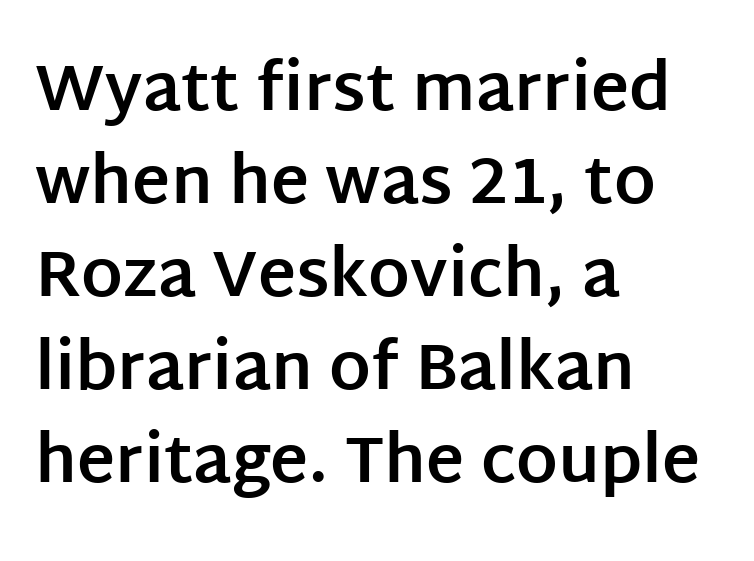
The image shows 65 px bold sans-serif type, upright; set left-aligned, normal line spacing (1.43x), normal letter spacing, not underlined; low stroke contrast and a large x-height.
